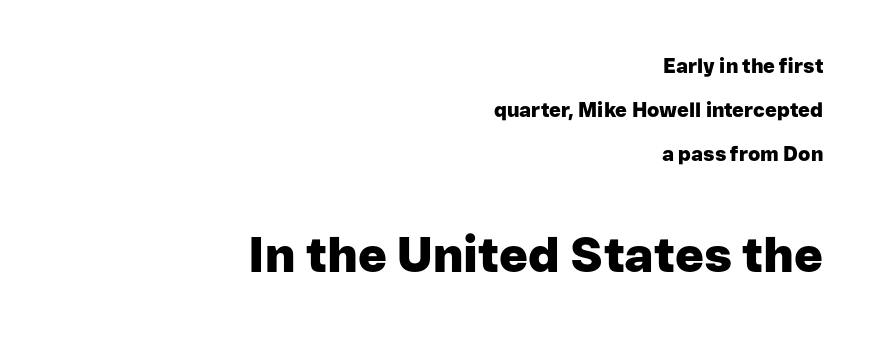
Nope, not italic — everything's standing straight. Spacing verdict: proportional, widths tailored to each character. Line spacing here is loose. A typesetter would call this zero additional tracking.
